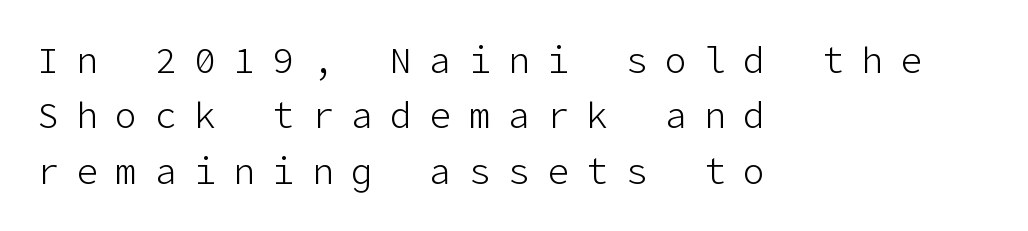
The image shows 36 px light sans-serif type, upright; set left-aligned, normal line spacing (1.54x), unusually wide letter spacing (+0.49 em), not underlined; low stroke contrast and a medium x-height.
